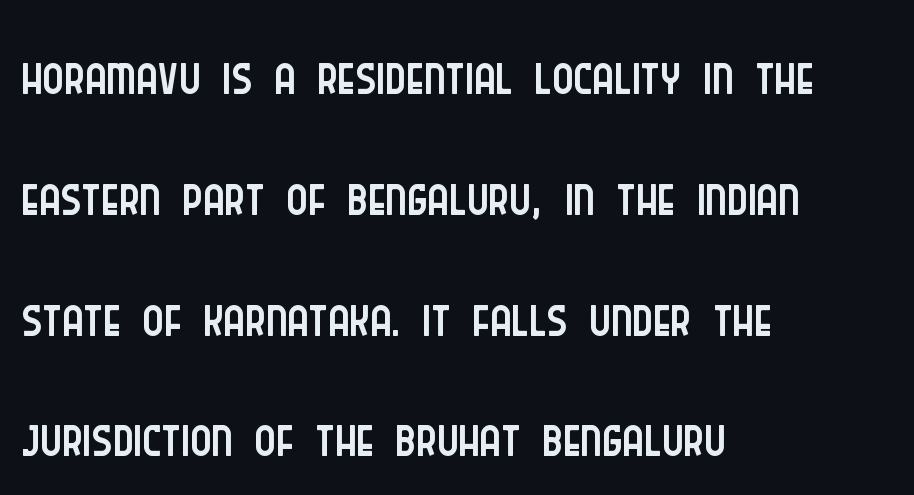
Q: Is the text bold? A: No.
Q: Is the text italic (slanted)? A: No, it is upright.
Q: Is the typeface a serif or a sans-serif typeface? A: Sans-serif.
Q: Is the text underlined? A: No.
Q: How is the paragraph aligned? A: Left-aligned.
Q: Is the spacing between letters normal or unusually wide? A: Normal.
Q: Is the spacing between lines tight, normal or loose? A: Normal.
Q: Width (condensed, normal, or wide)? A: Condensed.
Q: Stroke contrast? A: Low.
Q: x-height? A: Large.
Q: Monospaced? A: No.
